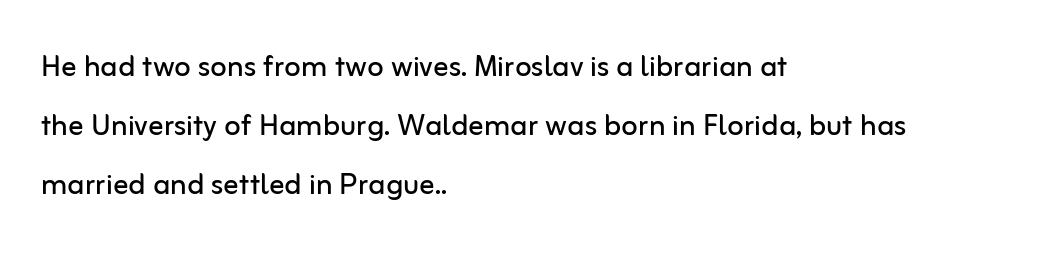
Q: Is the text bold? A: No.
Q: Is the text italic (slanted)? A: No, it is upright.
Q: Is the typeface a serif or a sans-serif typeface? A: Sans-serif.
Q: Is the text underlined? A: No.
Q: How is the paragraph aligned? A: Left-aligned.
Q: Is the spacing between letters normal or unusually wide? A: Normal.
Q: Is the spacing between lines tight, normal or loose? A: Normal.
Q: Width (condensed, normal, or wide)? A: Normal.
Q: Stroke contrast? A: Low.
Q: x-height? A: Medium.
Q: Monospaced? A: No.
